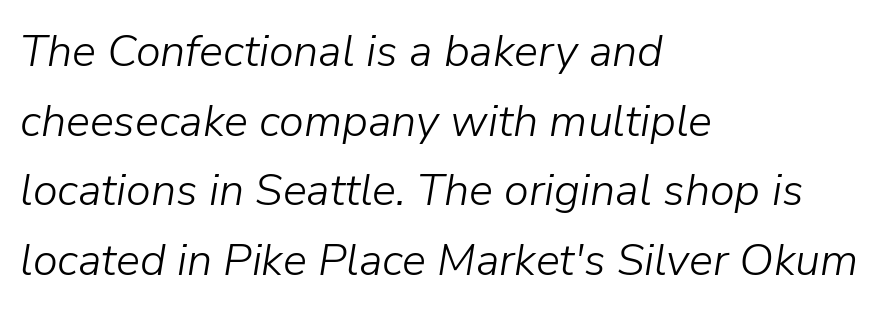
The image shows 45 px light type, italic (leaning right); set left-aligned, normal line spacing (1.55x), normal letter spacing, not underlined; low stroke contrast and a medium x-height.
